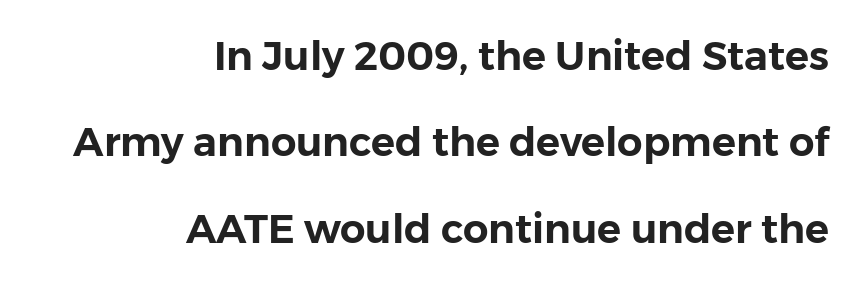
Q: Is the text italic (slanted)? A: No, it is upright.
Q: Is the typeface a serif or a sans-serif typeface? A: Sans-serif.
Q: Is the text underlined? A: No.
Q: How is the paragraph aligned? A: Right-aligned.
Q: Is the spacing between letters normal or unusually wide? A: Normal.
Q: Is the spacing between lines tight, normal or loose? A: Loose.
Q: Width (condensed, normal, or wide)? A: Normal.
Q: Stroke contrast? A: Low.
Q: x-height? A: Medium.
Q: Monospaced? A: No.
